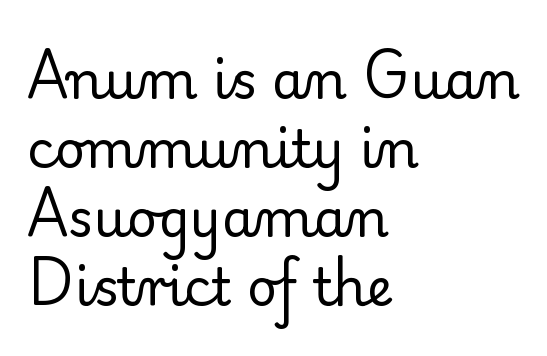
The image shows 52 px regular-weight serif type, upright; set left-aligned, normal line spacing (1.33x), normal letter spacing, not underlined; low stroke contrast and a small x-height.
